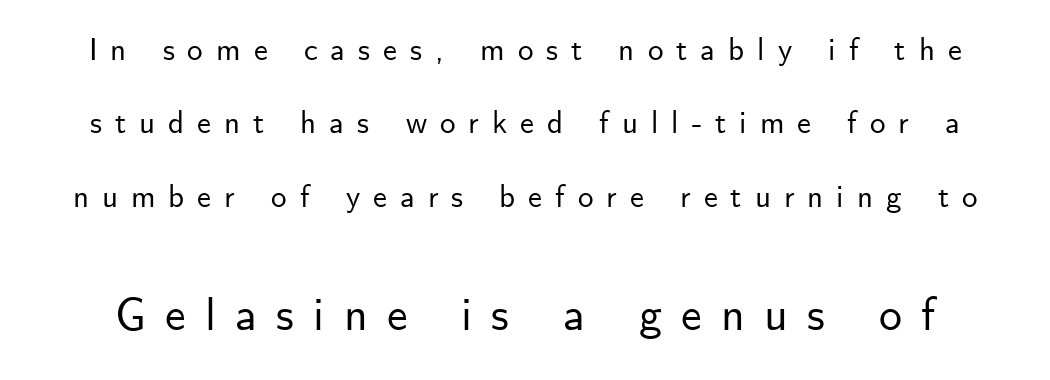
Q: Is the text italic (slanted)? A: No, it is upright.
Q: Is the typeface a serif or a sans-serif typeface? A: Sans-serif.
Q: Is the text underlined? A: No.
Q: Is the spacing between letters normal or unusually wide? A: Unusually wide.
Q: Is the spacing between lines tight, normal or loose? A: Loose.
Q: Which block of text is set in a larger size, the first (top) or the second (bottom)? A: The second (bottom) one.
Q: Width (condensed, normal, or wide)? A: Normal.
Q: Stroke contrast? A: Low.
Q: x-height? A: Small.
Q: Monospaced? A: No.
